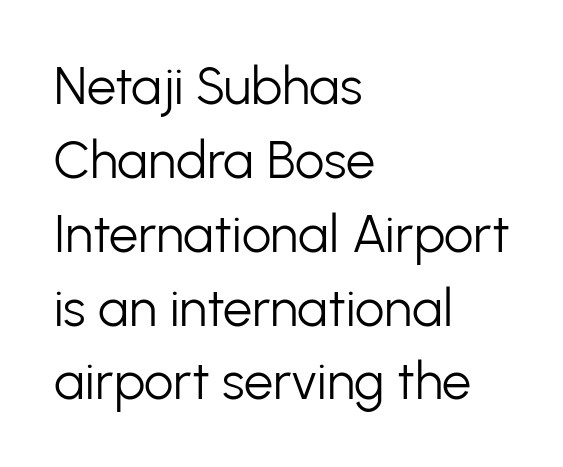
Q: Is the text bold? A: No.
Q: Is the text italic (slanted)? A: No, it is upright.
Q: Is the typeface a serif or a sans-serif typeface? A: Sans-serif.
Q: Is the text underlined? A: No.
Q: How is the paragraph aligned? A: Left-aligned.
Q: Is the spacing between letters normal or unusually wide? A: Normal.
Q: Is the spacing between lines tight, normal or loose? A: Normal.
Q: Width (condensed, normal, or wide)? A: Normal.
Q: Stroke contrast? A: Low.
Q: x-height? A: Medium.
Q: Monospaced? A: No.
